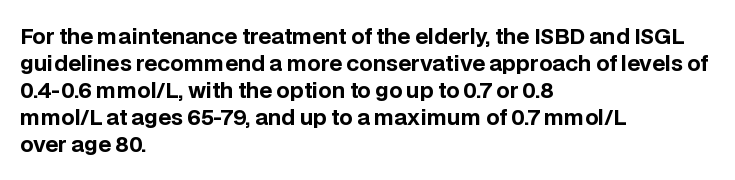
The image shows 21 px bold type, upright; set left-aligned, normal line spacing (1.29x), normal letter spacing, not underlined.
